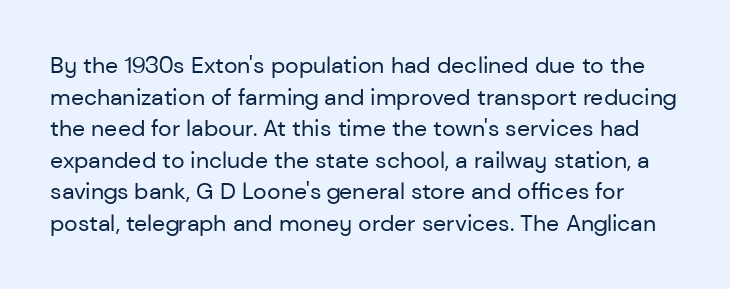
Stroke mass is kept to a normal reading level or below. Underline: absent. Letter spacing: default. Ordinary non-slanted type is in use. Reading down the column, the eye jumps a familiar distance to each next line.
